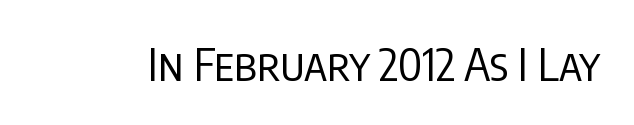
Q: Is the text bold? A: No.
Q: Is the text italic (slanted)? A: No, it is upright.
Q: Is the typeface a serif or a sans-serif typeface? A: Sans-serif.
Q: Is the text underlined? A: No.
Q: Is the spacing between letters normal or unusually wide? A: Normal.
Q: Width (condensed, normal, or wide)? A: Condensed.
Q: Stroke contrast? A: Low.
Q: x-height? A: Large.
Q: Monospaced? A: No.
